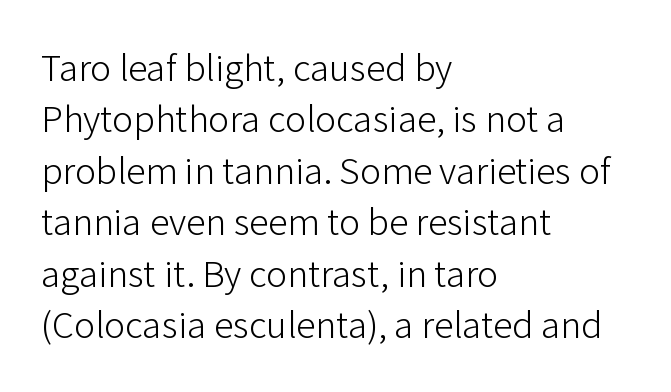
Q: Is the text bold? A: No.
Q: Is the text italic (slanted)? A: No, it is upright.
Q: Is the typeface a serif or a sans-serif typeface? A: Sans-serif.
Q: Is the text underlined? A: No.
Q: How is the paragraph aligned? A: Left-aligned.
Q: Is the spacing between letters normal or unusually wide? A: Normal.
Q: Is the spacing between lines tight, normal or loose? A: Normal.
Q: Width (condensed, normal, or wide)? A: Normal.
Q: Stroke contrast? A: Low.
Q: x-height? A: Medium.
Q: Monospaced? A: No.
